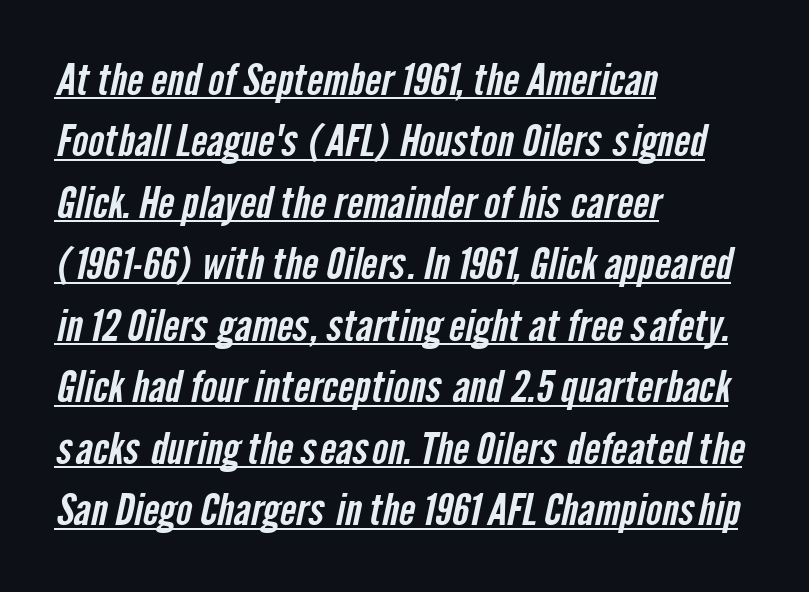
{"serif": "no", "width": "condensed", "stroke_contrast": "low", "x_height": "medium", "monospaced": "no", "underline": "yes", "align": "left", "line_spacing": "normal", "line_spacing_ratio": 1.43, "letter_spacing": "normal", "letter_spacing_em": 0.0, "glyph_px": 43}
